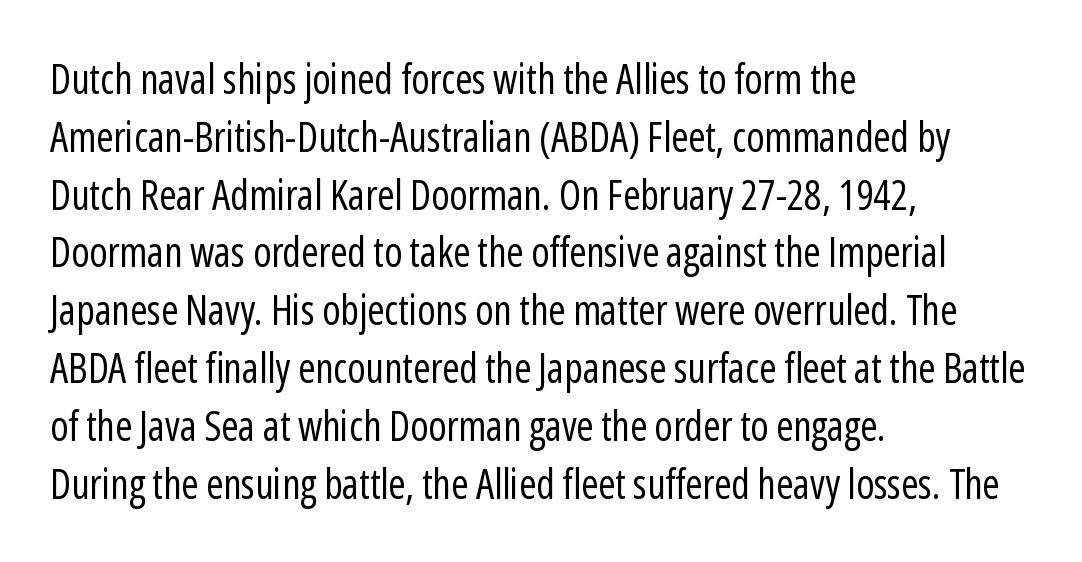
Q: Is the text bold? A: No.
Q: Is the text italic (slanted)? A: No, it is upright.
Q: Is the typeface a serif or a sans-serif typeface? A: Sans-serif.
Q: Is the text underlined? A: No.
Q: How is the paragraph aligned? A: Left-aligned.
Q: Is the spacing between letters normal or unusually wide? A: Normal.
Q: Is the spacing between lines tight, normal or loose? A: Normal.
Q: Width (condensed, normal, or wide)? A: Condensed.
Q: Stroke contrast? A: Low.
Q: x-height? A: Medium.
Q: Monospaced? A: No.
